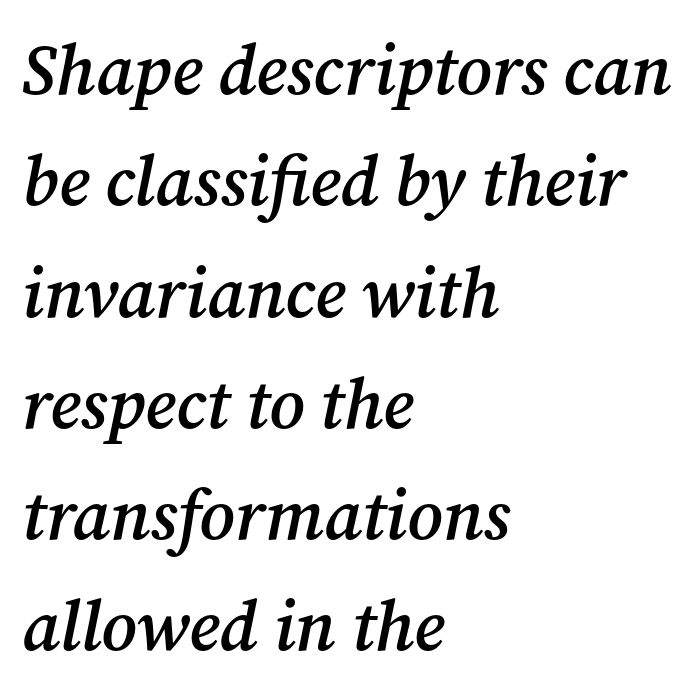
{"serif": "yes", "italic": "yes", "lean": "right", "slant_degrees": 12, "bold": "semi", "weight": "semibold", "width": "normal", "stroke_contrast": "medium", "x_height": "medium", "monospaced": "no", "underline": "no", "align": "left", "line_spacing": "normal", "line_spacing_ratio": 1.59, "letter_spacing": "normal", "letter_spacing_em": 0.0, "glyph_px": 70}
